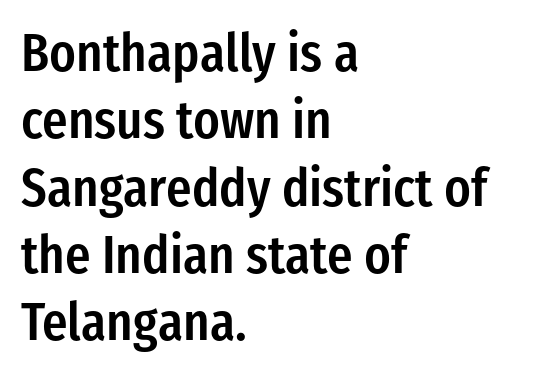
The image shows 53 px semibold, condensed sans-serif type, upright; set left-aligned, normal line spacing (1.27x), normal letter spacing, not underlined; low stroke contrast and a medium x-height.
